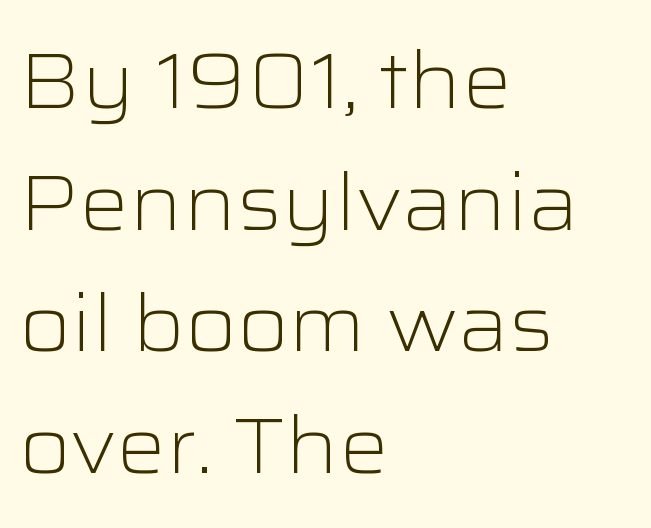
The image shows 78 px light, wide sans-serif type, upright; set left-aligned, normal line spacing (1.56x), normal letter spacing, not underlined; low stroke contrast and a medium x-height.
